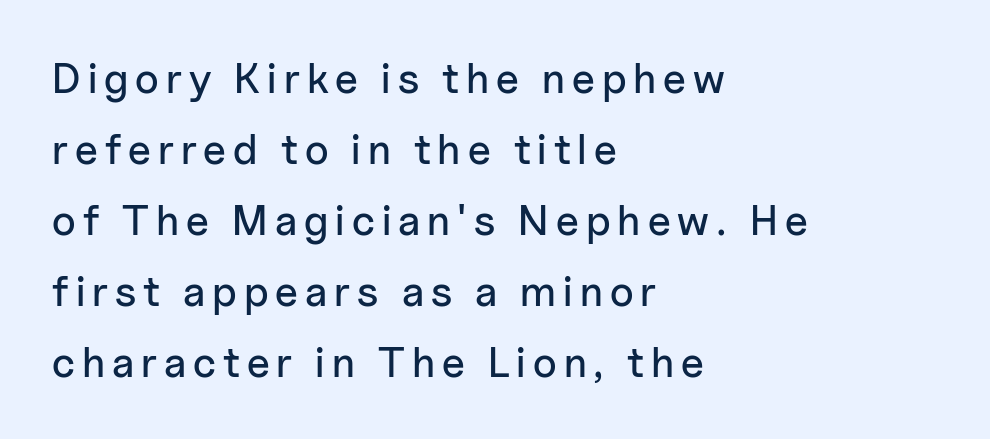
Do the letters lean? They stand straight. The face used here is proportionally spaced, like ordinary book or web type. Font category for this specimen: sans-serif. Plain, unruled lines of type. Successive baselines arrive at the customary interval. Horizontally, the lines are justified to the leading edge only.
